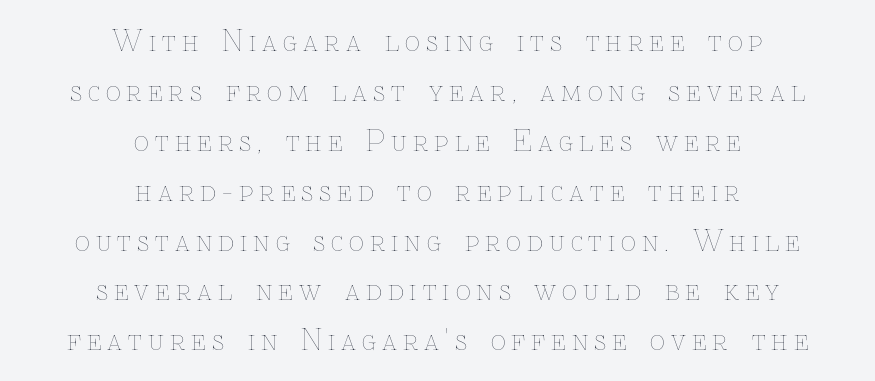
{"italic": "no", "bold": "no", "weight": "thin", "width": "normal", "stroke_contrast": "low", "x_height": "medium", "monospaced": "no", "underline": "no", "align": "center", "line_spacing_ratio": 1.72, "letter_spacing": "wide", "letter_spacing_em": 0.21, "glyph_px": 29}
